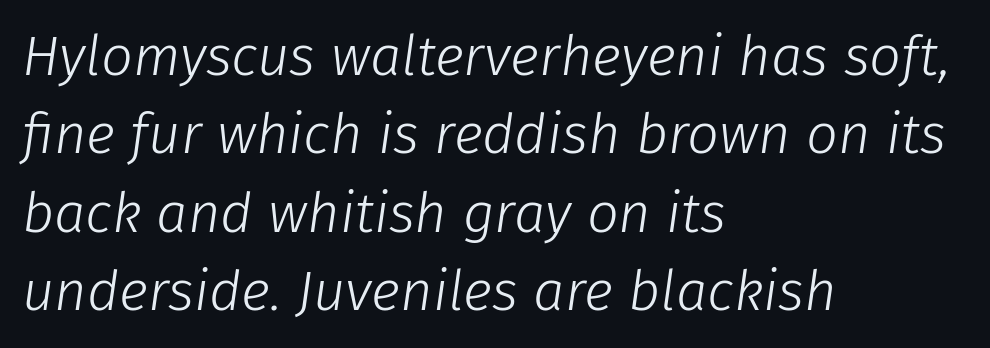
Style check: oblique. Note the varied advance widths — an 'i' is clearly narrower than an 'm'. Notice how descenders clear the ascenders below comfortably — that's standard leading. Caption: face not bold, strokes unweighted.
